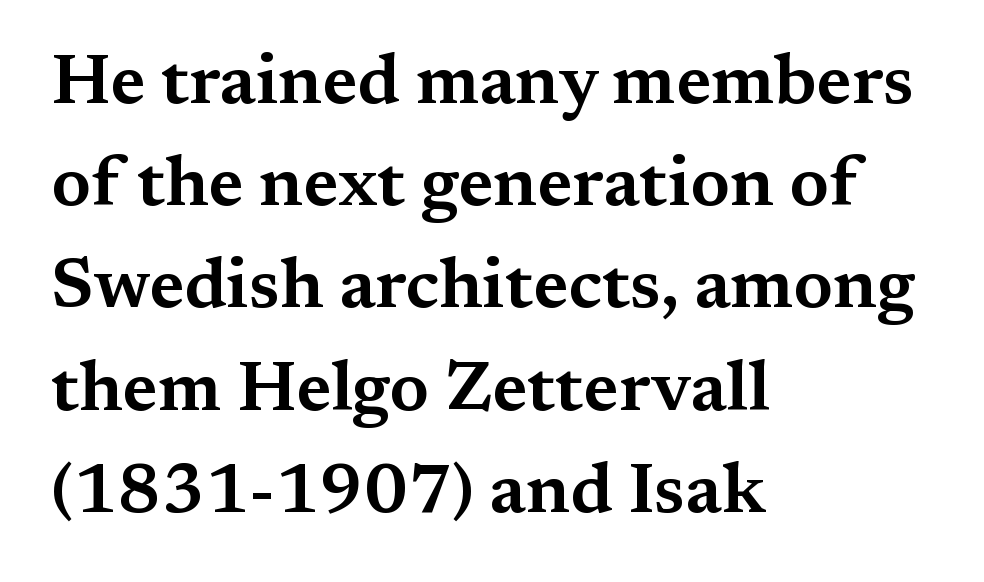
{"serif": "yes", "italic": "no", "width": "wide", "stroke_contrast": "medium", "x_height": "medium", "monospaced": "no", "underline": "no", "align": "left", "line_spacing": "normal", "line_spacing_ratio": 1.46, "letter_spacing": "normal", "letter_spacing_em": 0.0, "glyph_px": 70}
